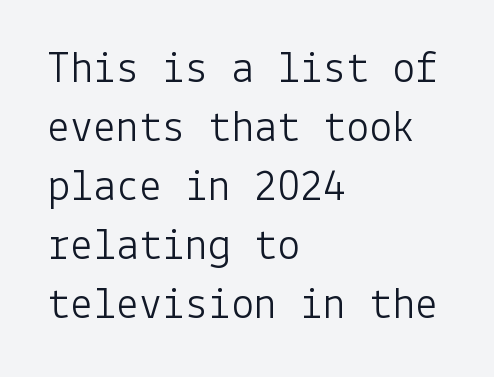
Q: Is the text bold? A: No.
Q: Is the text italic (slanted)? A: No, it is upright.
Q: Is the typeface a serif or a sans-serif typeface? A: Sans-serif.
Q: Is the text underlined? A: No.
Q: How is the paragraph aligned? A: Left-aligned.
Q: Is the spacing between letters normal or unusually wide? A: Normal.
Q: Is the spacing between lines tight, normal or loose? A: Normal.
Q: Width (condensed, normal, or wide)? A: Normal.
Q: Stroke contrast? A: Low.
Q: x-height? A: Medium.
